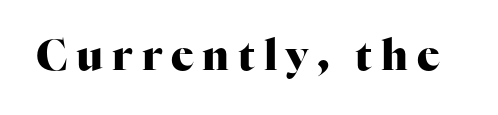
The image shows 42 px heavy serif type, upright; set unusually wide letter spacing (+0.21 em), not underlined; high stroke contrast and a medium x-height.
